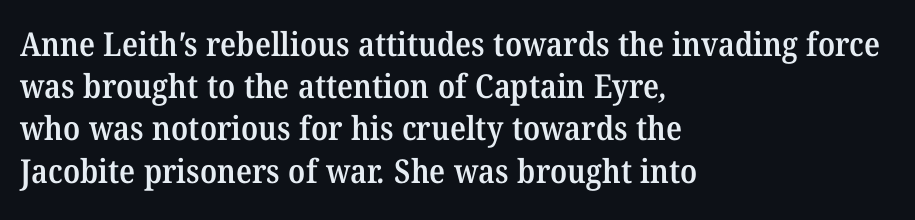
{"serif": "yes", "bold": "semi", "weight": "semibold", "width": "normal", "stroke_contrast": "medium", "x_height": "medium", "monospaced": "no", "underline": "no", "align": "left", "line_spacing": "normal", "line_spacing_ratio": 1.28, "letter_spacing": "normal", "letter_spacing_em": 0.0, "glyph_px": 33}
